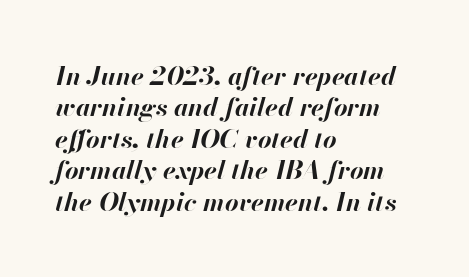
{"italic": "yes", "lean": "right", "slant_degrees": 13, "bold": "yes", "underline": "no", "align": "left", "line_spacing_ratio": 1.21, "letter_spacing": "normal", "letter_spacing_em": 0.0, "glyph_px": 26}
